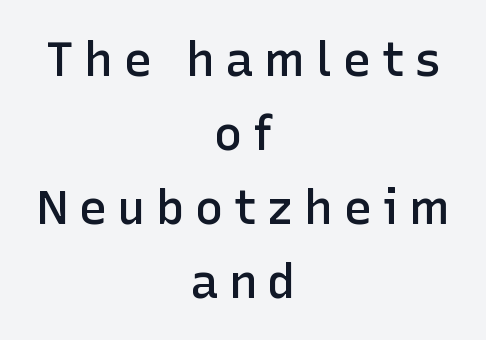
The image shows 48 px semibold sans-serif type, upright; set centered, normal line spacing (1.54x), unusually wide letter spacing (+0.21 em), not underlined; low stroke contrast and a medium x-height.
